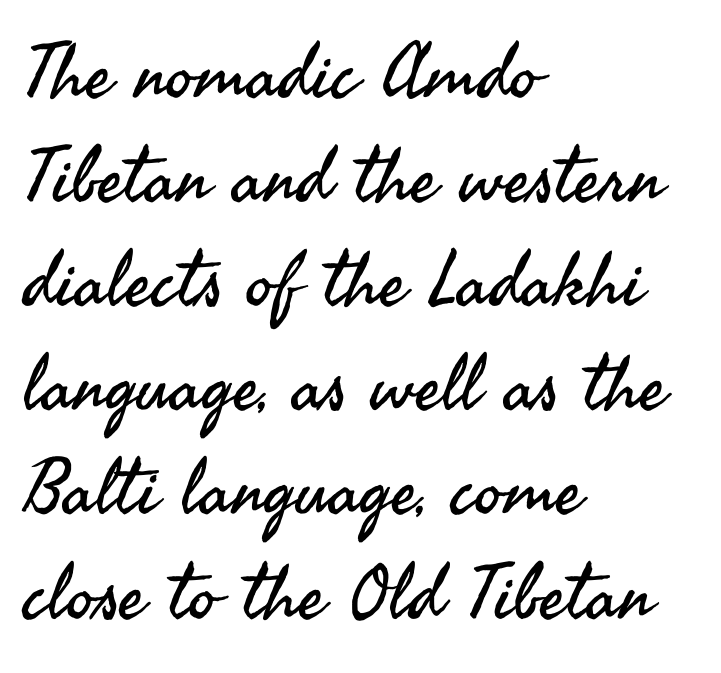
The image shows 76 px regular-weight sans-serif type; set left-aligned, normal line spacing (1.37x), normal letter spacing, not underlined; medium stroke contrast and a small x-height.
